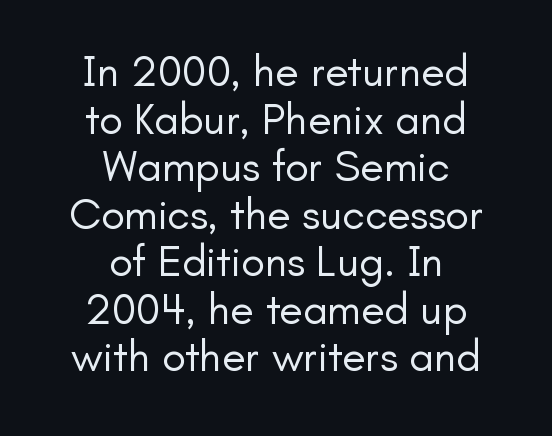
Layout note: lines centered. The weight would be labelled regular, book, light, or lighter still. The axis of the letterforms is exactly vertical. Observe the absence of serifs on each vertical stroke in this sample. The letters advance in unequal steps, a hallmark of proportional type.
